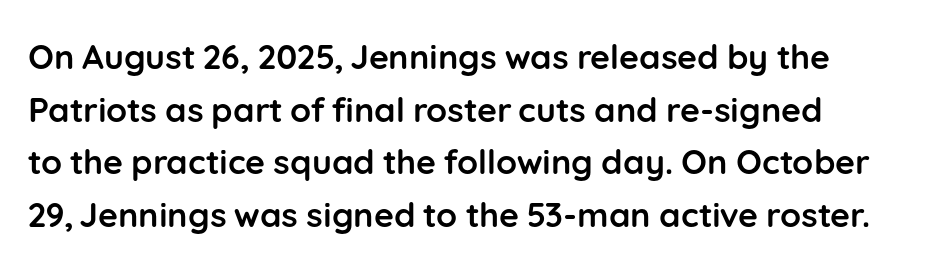
The image shows 34 px semibold sans-serif type, upright; set left-aligned, normal line spacing (1.55x), normal letter spacing, not underlined; low stroke contrast and a medium x-height.
